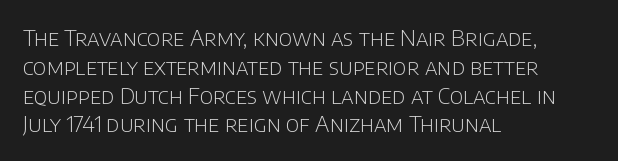
No extra ink here — the face is not bold. The ragged edge is on the right, which tells us the setting is flush left. Decoration check: the copy has no underline. Between one letter and the next there's only the usual sliver of space. No italicization has been applied; the sample stays upright. Successive baselines arrive at the customary interval.
